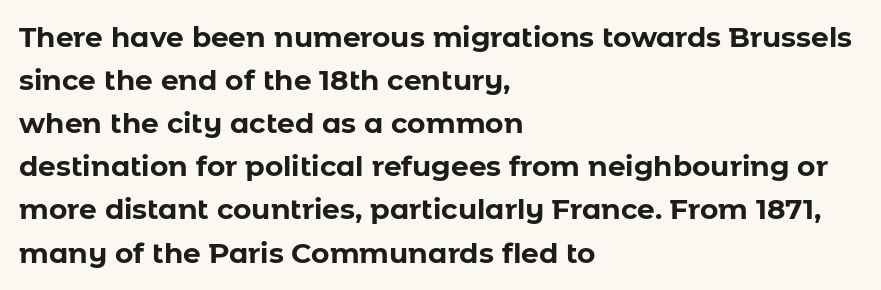
Q: Is the text bold? A: Yes.
Q: Is the text italic (slanted)? A: No, it is upright.
Q: Is the typeface a serif or a sans-serif typeface? A: Sans-serif.
Q: Is the text underlined? A: No.
Q: How is the paragraph aligned? A: Left-aligned.
Q: Is the spacing between letters normal or unusually wide? A: Normal.
Q: Is the spacing between lines tight, normal or loose? A: Normal.
Q: Width (condensed, normal, or wide)? A: Normal.
Q: Stroke contrast? A: Low.
Q: x-height? A: Medium.
Q: Monospaced? A: No.
